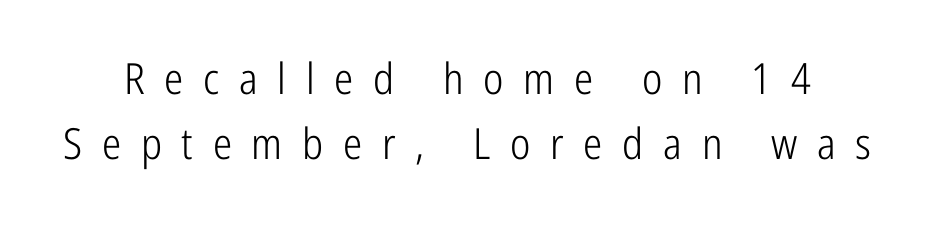
{"serif": "no", "italic": "no", "bold": "no", "weight": "light", "width": "condensed", "stroke_contrast": "low", "x_height": "medium", "monospaced": "no", "underline": "no", "line_spacing": "normal", "line_spacing_ratio": 1.52, "letter_spacing": "wide", "letter_spacing_em": 0.46, "glyph_px": 43}
